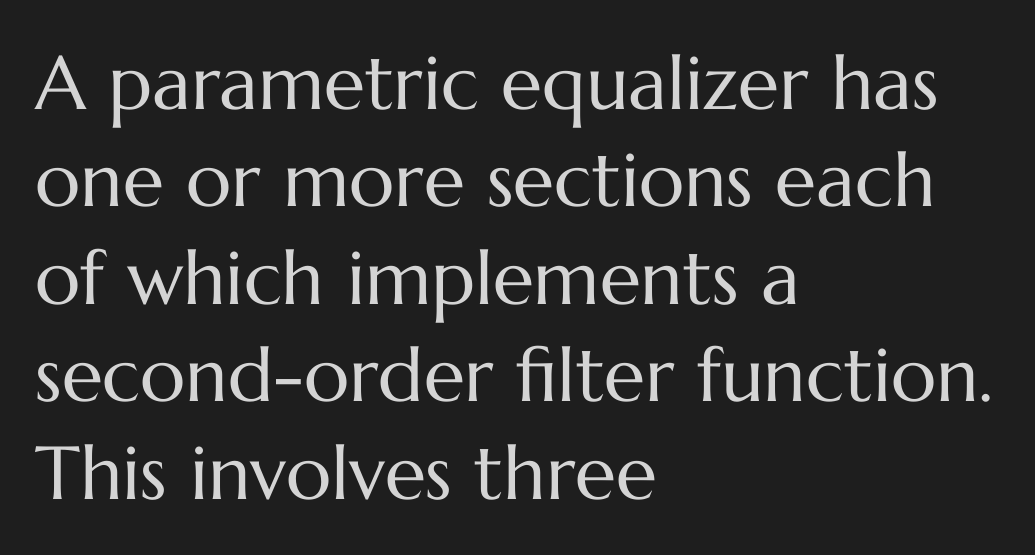
Stroke thickness stays within the range of a standard reading face or lighter. Leading: standard. Teacher's note: observe the even left margin — that is flush-left alignment. These lines are rendered in a variable-pitch font. Letters rest on an invisible, unmarked baseline.
